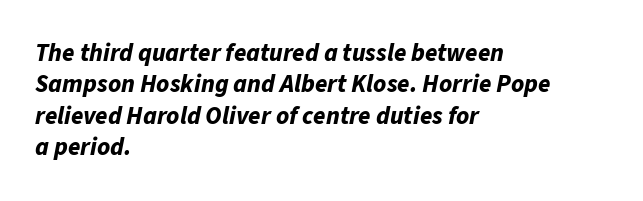
The image shows 25 px bold type, italic (leaning right); set left-aligned, normal line spacing (1.26x), normal letter spacing, not underlined.
